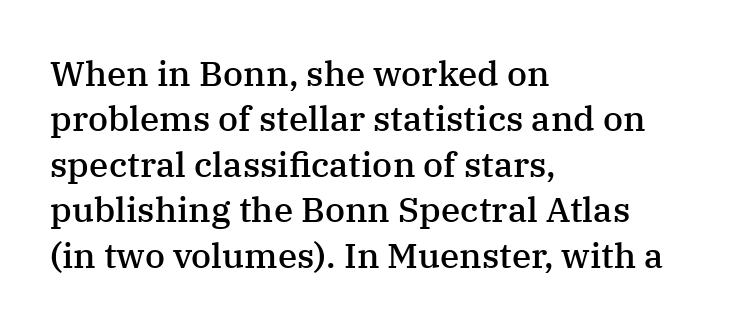
Q: Is the text bold? A: Semi-bold.
Q: Is the text italic (slanted)? A: No, it is upright.
Q: Is the typeface a serif or a sans-serif typeface? A: Serif.
Q: Is the text underlined? A: No.
Q: How is the paragraph aligned? A: Left-aligned.
Q: Is the spacing between letters normal or unusually wide? A: Normal.
Q: Is the spacing between lines tight, normal or loose? A: Normal.
Q: Width (condensed, normal, or wide)? A: Normal.
Q: Stroke contrast? A: Medium.
Q: x-height? A: Medium.
Q: Monospaced? A: No.
